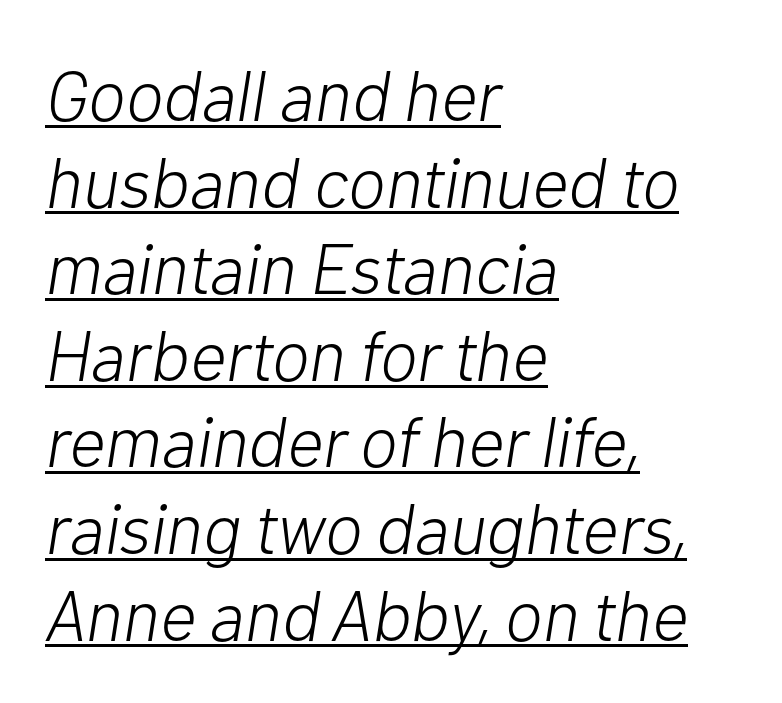
Q: Is the text bold? A: No.
Q: Is the text italic (slanted)? A: Yes, it leans right by about 10 degrees.
Q: Is the text underlined? A: Yes.
Q: How is the paragraph aligned? A: Left-aligned.
Q: Is the spacing between letters normal or unusually wide? A: Normal.
Q: Width (condensed, normal, or wide)? A: Normal.
Q: Stroke contrast? A: Low.
Q: x-height? A: Medium.
Q: Monospaced? A: No.
